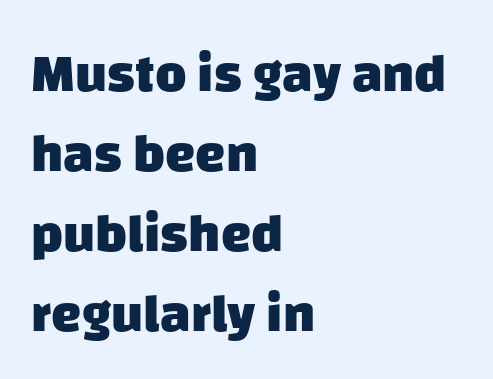
Q: Is the text bold? A: Yes.
Q: Is the typeface a serif or a sans-serif typeface? A: Sans-serif.
Q: Is the text underlined? A: No.
Q: How is the paragraph aligned? A: Left-aligned.
Q: Is the spacing between letters normal or unusually wide? A: Normal.
Q: Is the spacing between lines tight, normal or loose? A: Normal.
Q: Width (condensed, normal, or wide)? A: Normal.
Q: Stroke contrast? A: Low.
Q: x-height? A: Large.
Q: Monospaced? A: No.
